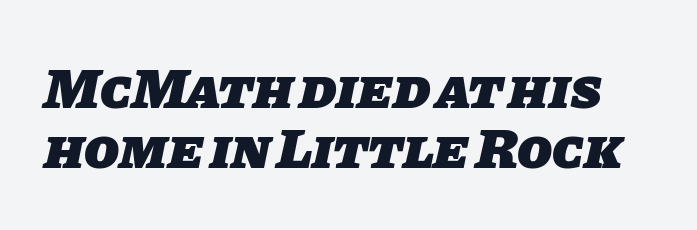
The gaps between neighbouring characters are ordinary and unremarkable. Honestly, the rows look squashed on top of each other. These lines are rendered in a variable-pitch font. Nobody drew a line under any word here.
